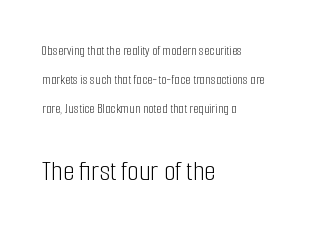
{"serif": "no", "italic": "no", "bold": "no", "weight": "light", "width": "condensed", "stroke_contrast": "low", "x_height": "medium", "monospaced": "no", "underline": "no", "align": "left", "line_spacing": "loose", "line_spacing_ratio": 2.06, "letter_spacing": "normal", "letter_spacing_em": 0.0, "larger_block": "second", "size_ratio": 2.14, "glyph_px": 30}
